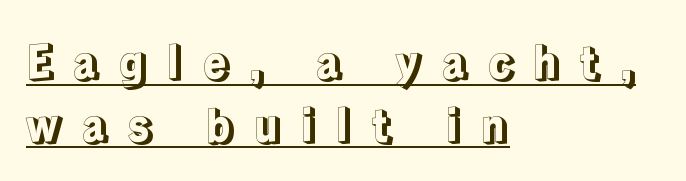
The font's upright variant was chosen for this text. Is the letter spacing exaggerated? Yes — the characters are pushed far apart. The sample's only ornament is a line tracing under the words. Interline gaps are of average width in this sample. The passage shown is typed in a proportional face where columns would drift.
